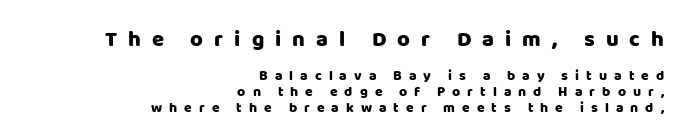
Q: Is the text italic (slanted)? A: No, it is upright.
Q: Is the text underlined? A: No.
Q: How is the paragraph aligned? A: Right-aligned.
Q: Is the spacing between letters normal or unusually wide? A: Unusually wide.
Q: Is the spacing between lines tight, normal or loose? A: Tight.
Q: Which block of text is set in a larger size, the first (top) or the second (bottom)? A: The first (top) one.
